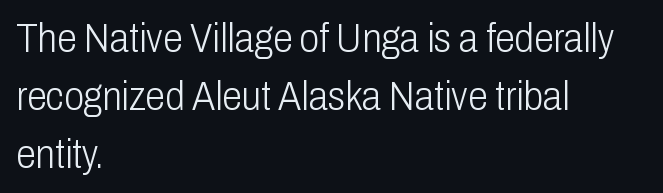
Observe the absence of serifs on each vertical stroke in this sample. A typesetter would mark this as roman, not italic. Underline: absent. The ragged edge is on the right, which tells us the setting is flush left.
